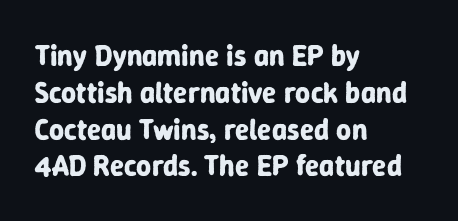
{"serif": "no", "italic": "no", "bold": "yes", "weight": "bold", "width": "normal", "stroke_contrast": "low", "x_height": "medium", "monospaced": "no", "underline": "no", "align": "left", "line_spacing": "normal", "line_spacing_ratio": 1.27, "letter_spacing": "normal", "letter_spacing_em": 0.0, "glyph_px": 29}
